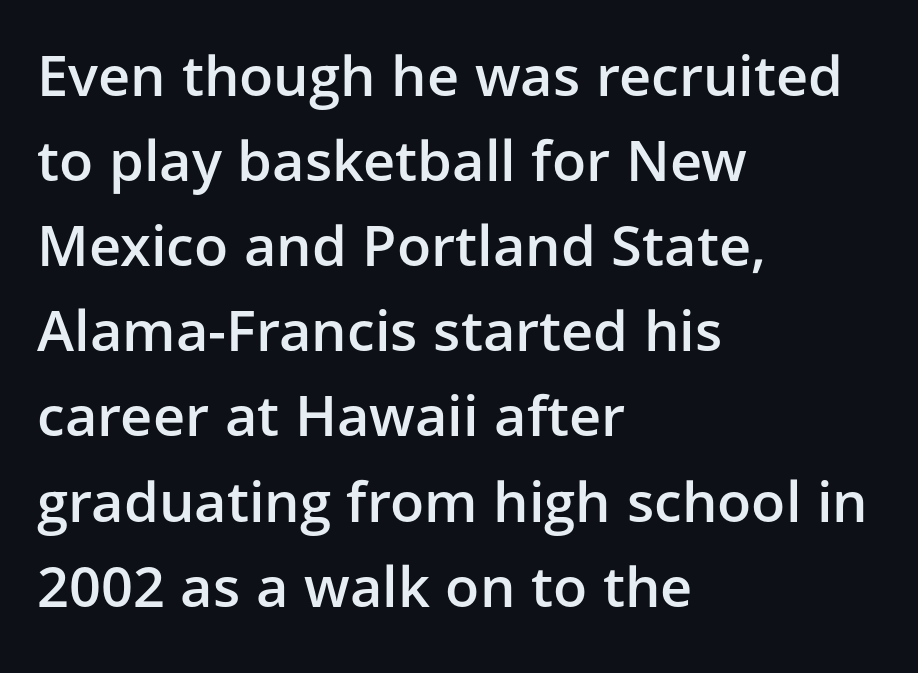
The image shows 56 px semibold sans-serif type, upright; set left-aligned, normal line spacing (1.52x), normal letter spacing, not underlined; low stroke contrast and a medium x-height.
